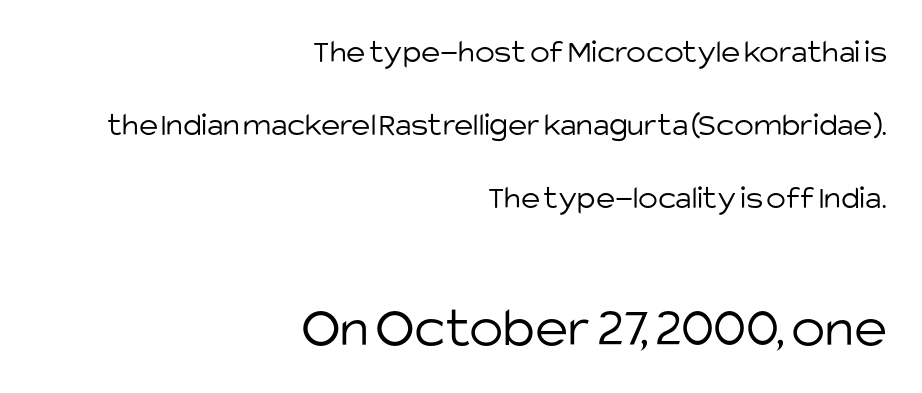
Q: Is the text bold? A: No.
Q: Is the text italic (slanted)? A: No, it is upright.
Q: Is the typeface a serif or a sans-serif typeface? A: Sans-serif.
Q: Is the text underlined? A: No.
Q: How is the paragraph aligned? A: Right-aligned.
Q: Is the spacing between letters normal or unusually wide? A: Normal.
Q: Is the spacing between lines tight, normal or loose? A: Loose.
Q: Which block of text is set in a larger size, the first (top) or the second (bottom)? A: The second (bottom) one.
Q: Width (condensed, normal, or wide)? A: Normal.
Q: Stroke contrast? A: Low.
Q: x-height? A: Large.
Q: Monospaced? A: No.
